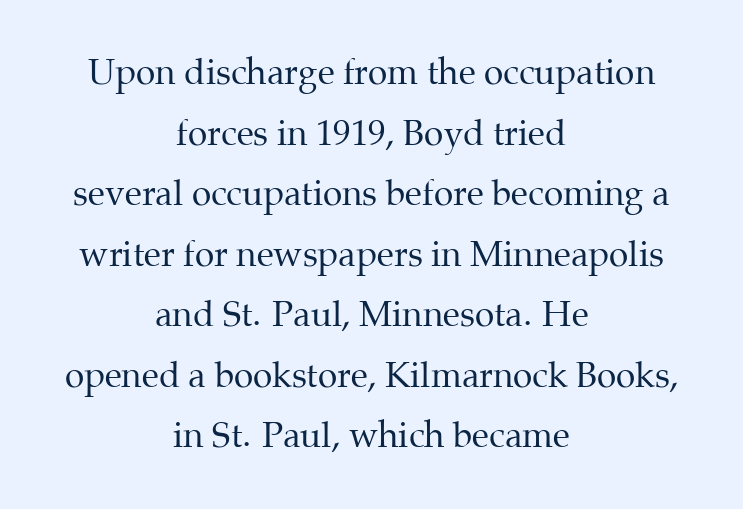
The image shows 35 px regular-weight serif type, upright; set centered, line spacing 1.73x, normal letter spacing, not underlined; medium stroke contrast and a medium x-height.
